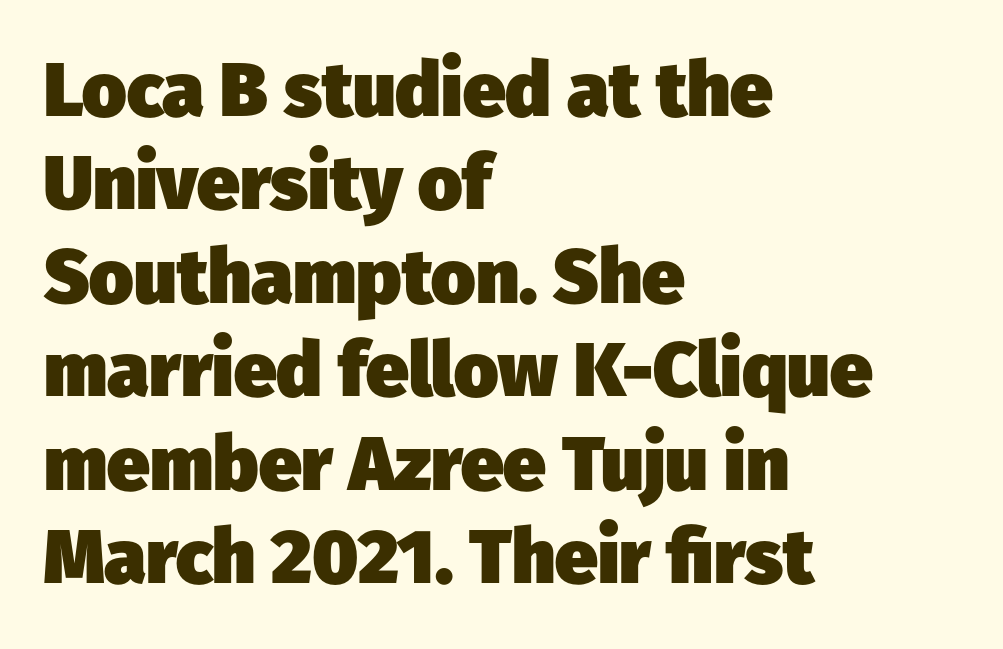
The image shows 76 px heavy sans-serif type; set left-aligned, line spacing 1.23x, normal letter spacing, not underlined; low stroke contrast and a medium x-height.
